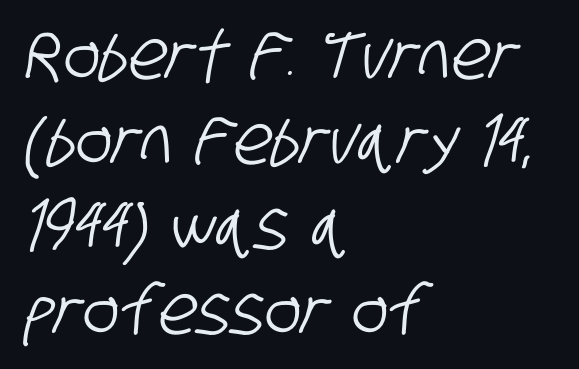
The image shows 69 px condensed sans-serif type; set left-aligned, line spacing 1.23x, normal letter spacing, not underlined; low stroke contrast and a large x-height.
